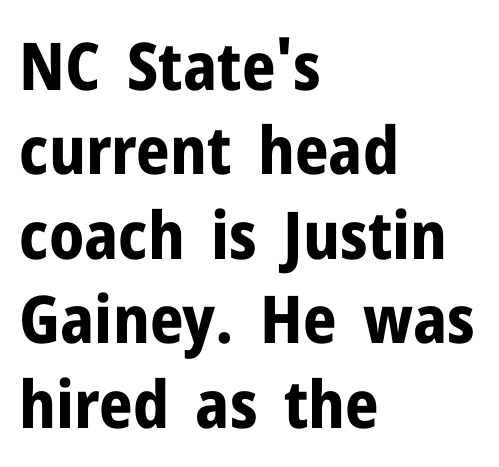
Typographically, this falls in the sans-serif category. The letters stand straight up with perfectly vertical stems. Only glyphs here, with clear space below each row. Each word holds together tightly as a unit, with standard inter-letter gaps.
